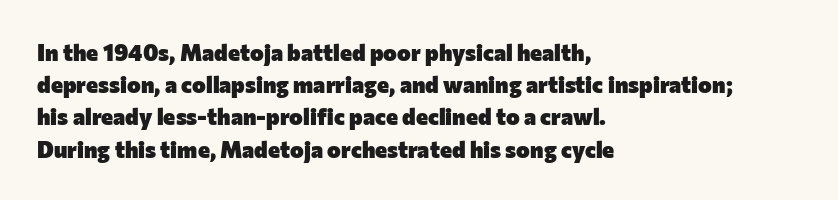
The image shows 23 px bold type, upright; set left-aligned, normal line spacing (1.4x), normal letter spacing, not underlined.
